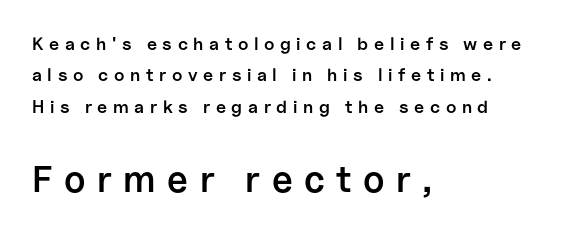
Note: no serifs on the glyphs. Unlike italic type, these characters show no tilt at all. Line beginnings align vertically; line endings do not. Varying glyph widths throughout — classic text-font behaviour.
